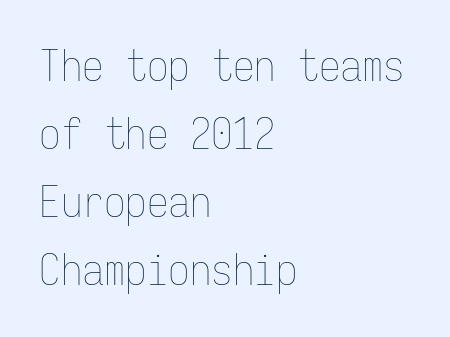
The image shows 43 px thin, condensed type, upright, monospaced; set left-aligned, normal line spacing (1.58x), normal letter spacing, not underlined; low stroke contrast and a medium x-height.
